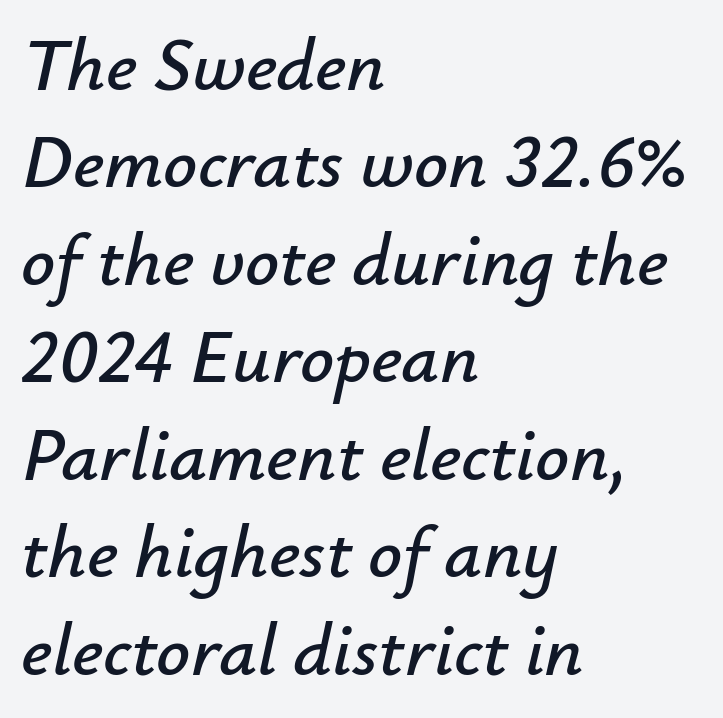
{"italic": "yes", "lean": "right", "slant_degrees": 12, "width": "normal", "stroke_contrast": "low", "x_height": "small", "monospaced": "no", "underline": "no", "align": "left", "line_spacing": "normal", "line_spacing_ratio": 1.3, "letter_spacing": "normal", "letter_spacing_em": 0.0, "glyph_px": 75}
